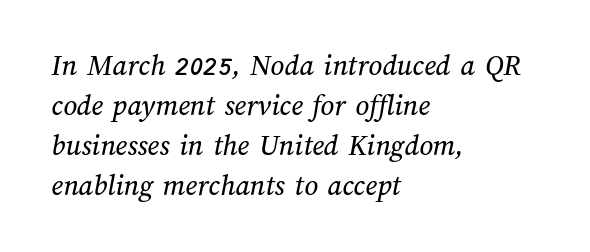
Q: Is the text underlined? A: No.
Q: How is the paragraph aligned? A: Left-aligned.
Q: Is the spacing between letters normal or unusually wide? A: Normal.
Q: Is the spacing between lines tight, normal or loose? A: Normal.
Q: Width (condensed, normal, or wide)? A: Normal.
Q: Stroke contrast? A: Medium.
Q: x-height? A: Medium.
Q: Monospaced? A: No.
